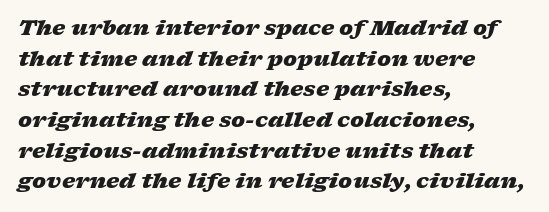
The gap between lines stays unmarked. The block of text has a typical density, with ordinary space between rows. The letters are bold, with thick, heavy strokes. The typography opts for an oblique posture over an upright one. The lines in this sample share a left origin and differ only in where they stop.
